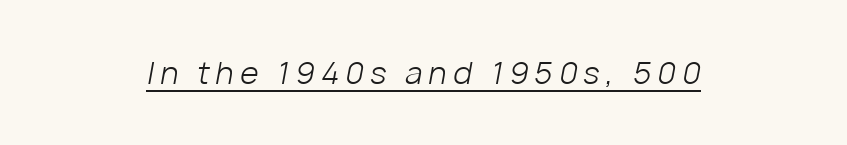
Q: Is the text bold? A: No.
Q: Is the text italic (slanted)? A: Yes, it leans right by about 10 degrees.
Q: Is the text underlined? A: Yes.
Q: How is the paragraph aligned? A: Centered.
Q: Is the spacing between letters normal or unusually wide? A: Unusually wide.
Q: Width (condensed, normal, or wide)? A: Normal.
Q: Stroke contrast? A: Low.
Q: x-height? A: Medium.
Q: Monospaced? A: No.
